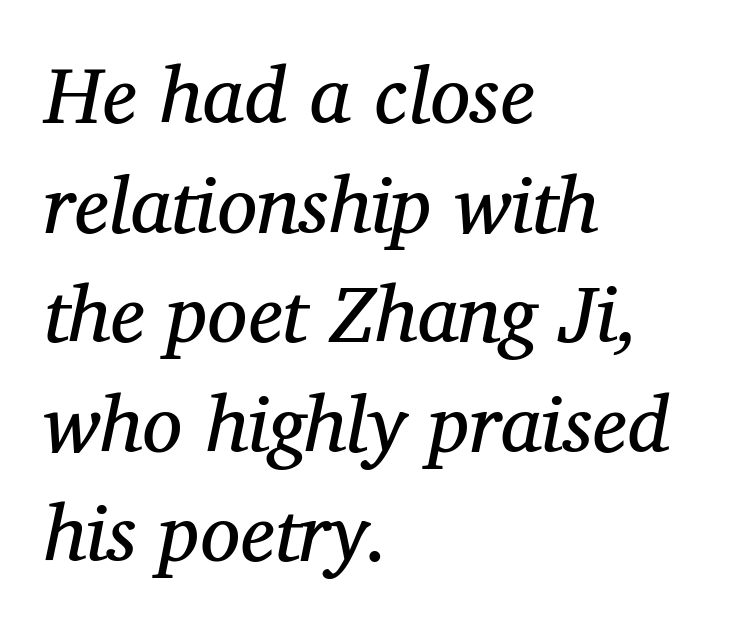
{"serif": "yes", "italic": "yes", "lean": "right", "slant_degrees": 12, "bold": "no", "weight": "regular", "width": "normal", "stroke_contrast": "medium", "x_height": "medium", "monospaced": "no", "underline": "no", "align": "left", "line_spacing": "normal", "line_spacing_ratio": 1.37, "letter_spacing": "normal", "letter_spacing_em": 0.0, "glyph_px": 80}
